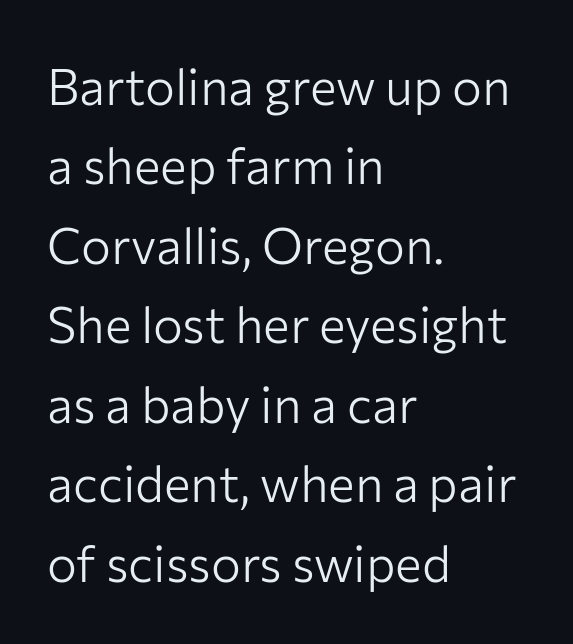
Q: Is the text bold? A: No.
Q: Is the text italic (slanted)? A: No, it is upright.
Q: Is the typeface a serif or a sans-serif typeface? A: Sans-serif.
Q: Is the text underlined? A: No.
Q: How is the paragraph aligned? A: Left-aligned.
Q: Is the spacing between letters normal or unusually wide? A: Normal.
Q: Is the spacing between lines tight, normal or loose? A: Normal.
Q: Width (condensed, normal, or wide)? A: Normal.
Q: Stroke contrast? A: Low.
Q: x-height? A: Medium.
Q: Monospaced? A: No.
